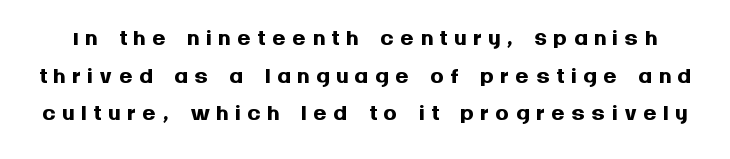
The typography opts for an upright posture over an oblique one. Does the weight exceed regular? Yes, all the way to bold. Horizontal bands of white between lines are thin slivers. Varying glyph widths throughout — classic text-font behaviour. Check the space under the baseline: it is left empty. This sample uses a sans-serif face.
